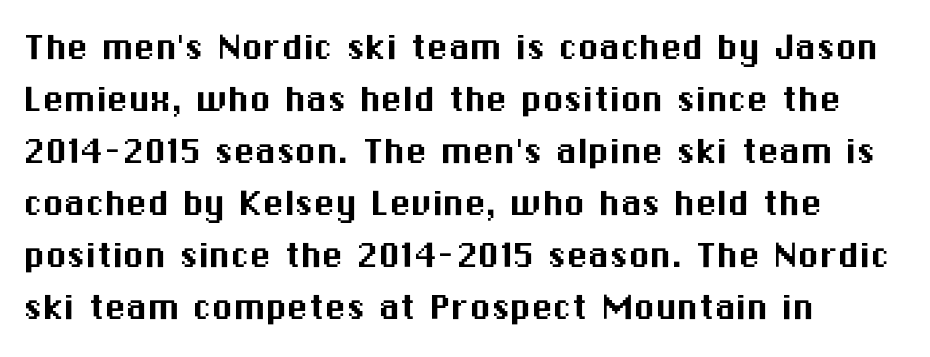
Nope, not italic — everything's standing straight. The letters sit at their default tracking, neither squeezed nor spread. Each line starts at the same left margin while the right side varies. Font category for this specimen: sans-serif. Honestly, there is no underline to notice here at all.
